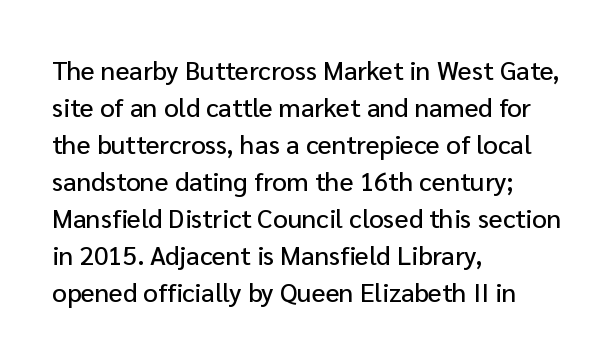
{"italic": "no", "underline": "no", "align": "left", "line_spacing": "normal", "line_spacing_ratio": 1.42, "letter_spacing": "normal", "letter_spacing_em": 0.0, "glyph_px": 26}
